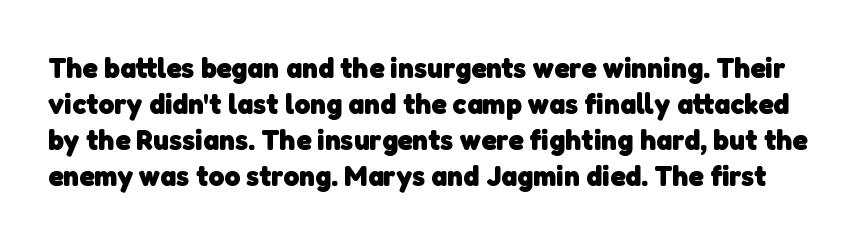
Q: Is the text bold? A: Yes.
Q: Is the typeface a serif or a sans-serif typeface? A: Sans-serif.
Q: Is the text underlined? A: No.
Q: Is the spacing between letters normal or unusually wide? A: Normal.
Q: Width (condensed, normal, or wide)? A: Normal.
Q: Stroke contrast? A: Low.
Q: x-height? A: Medium.
Q: Monospaced? A: No.
